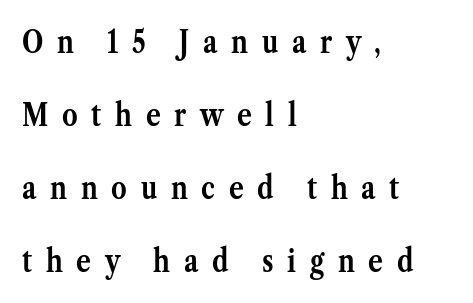
The zone under the glyphs is completely vacant. Each new line begins a long way beneath the previous one. Substantial extra tracking has been applied to these lines. A classic flush-left, rag-right setting is used for this passage.
